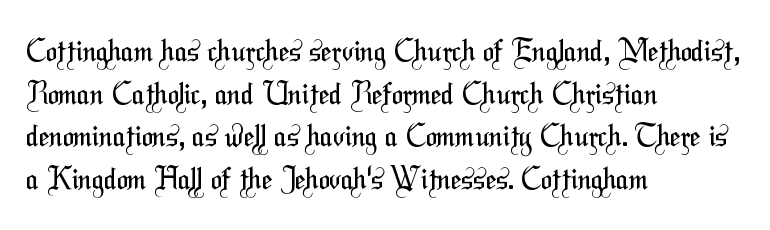
{"serif": "no", "bold": "no", "weight": "regular", "width": "condensed", "stroke_contrast": "medium", "x_height": "medium", "monospaced": "no", "underline": "no", "align": "left", "line_spacing": "normal", "line_spacing_ratio": 1.42, "letter_spacing": "normal", "letter_spacing_em": 0.0, "glyph_px": 30}
